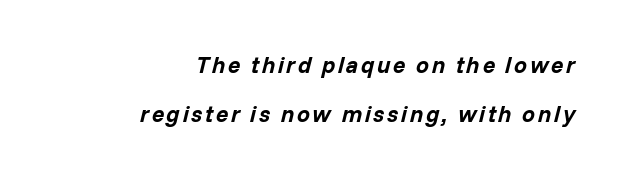
Alignment: flush right. Leading is clearly above the norm, producing a sparse column. Designer's note — italics engaged. Descender tails drop into unmarked territory.
